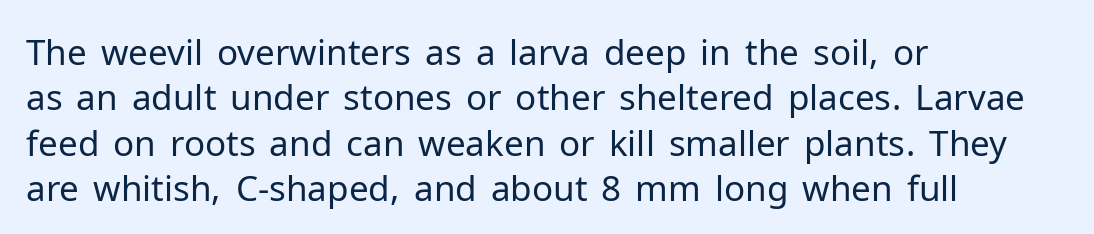
Q: Is the text bold? A: No.
Q: Is the text italic (slanted)? A: No, it is upright.
Q: Is the typeface a serif or a sans-serif typeface? A: Sans-serif.
Q: Is the text underlined? A: No.
Q: How is the paragraph aligned? A: Left-aligned.
Q: Is the spacing between letters normal or unusually wide? A: Normal.
Q: Is the spacing between lines tight, normal or loose? A: Normal.
Q: Width (condensed, normal, or wide)? A: Normal.
Q: Stroke contrast? A: Low.
Q: x-height? A: Medium.
Q: Monospaced? A: No.
